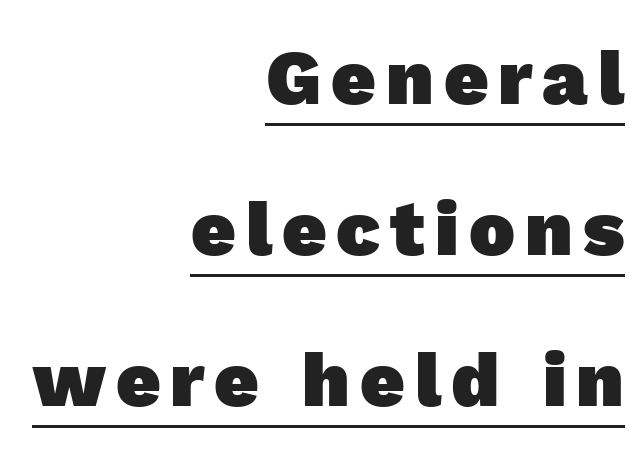
Like a heading marked for emphasis, these lines bear an underscore. This is heavy type, rendered in bold. Which margin do the lines hug? The right one — the left edge is uneven. These lines are composed in type without serifs. This sample has the flowing, uneven cadence of proportional lettering.
